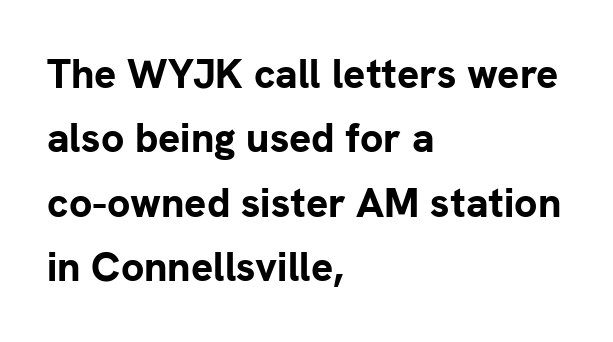
A typesetter would call this leading conventional body-copy spacing. This rendering leaves character spacing at its baseline value. Descenders hang freely into open space. The lines in this sample share a left origin and differ only in where they stop. These lines are composed in type without serifs.
